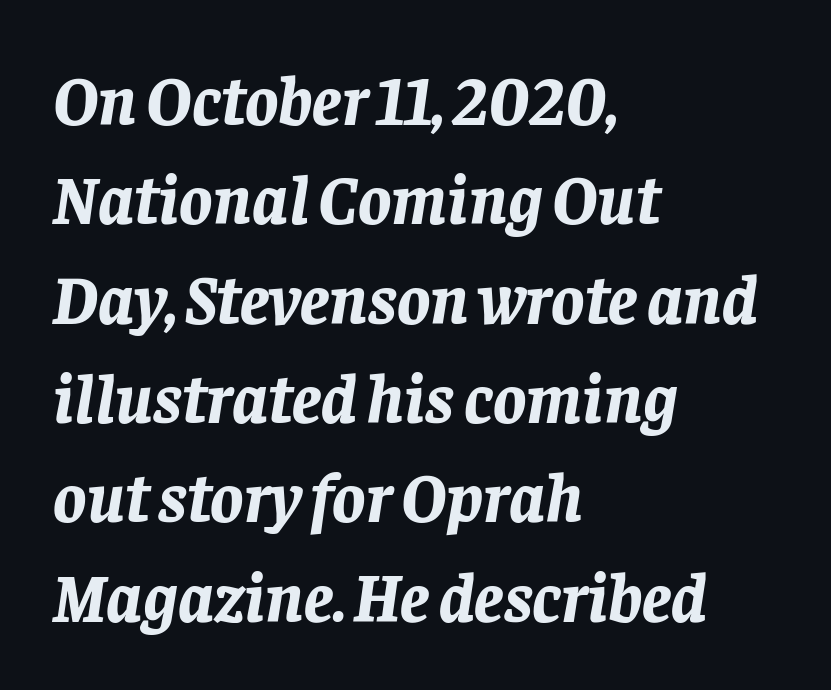
Q: Is the text bold? A: Yes.
Q: Is the text italic (slanted)? A: Yes, it leans right by about 8 degrees.
Q: Is the text underlined? A: No.
Q: How is the paragraph aligned? A: Left-aligned.
Q: Is the spacing between letters normal or unusually wide? A: Normal.
Q: Is the spacing between lines tight, normal or loose? A: Normal.
Q: Width (condensed, normal, or wide)? A: Normal.
Q: Stroke contrast? A: Low.
Q: x-height? A: Large.
Q: Monospaced? A: No.
